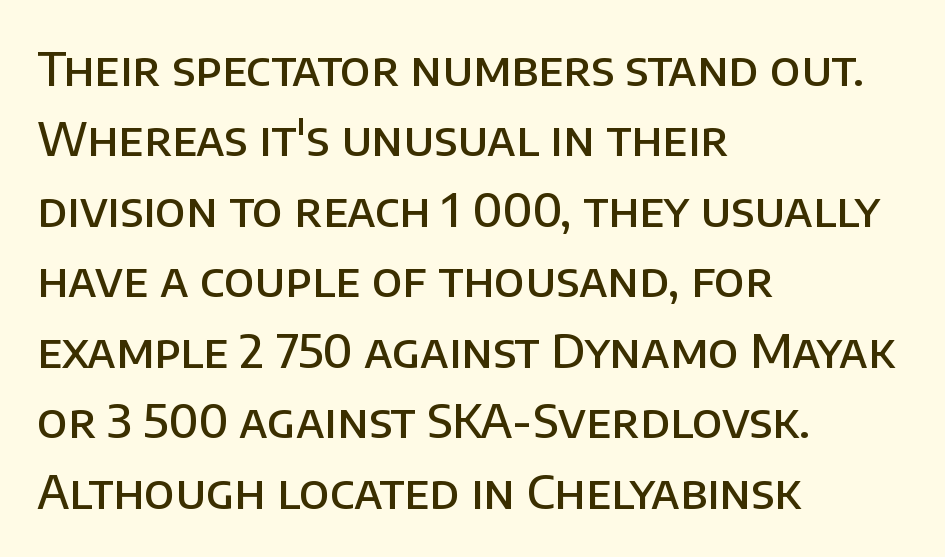
Q: Is the text bold? A: Semi-bold.
Q: Is the text italic (slanted)? A: No, it is upright.
Q: Is the typeface a serif or a sans-serif typeface? A: Sans-serif.
Q: Is the text underlined? A: No.
Q: How is the paragraph aligned? A: Left-aligned.
Q: Is the spacing between letters normal or unusually wide? A: Normal.
Q: Is the spacing between lines tight, normal or loose? A: Normal.
Q: Width (condensed, normal, or wide)? A: Normal.
Q: Stroke contrast? A: Low.
Q: x-height? A: Large.
Q: Monospaced? A: No.
